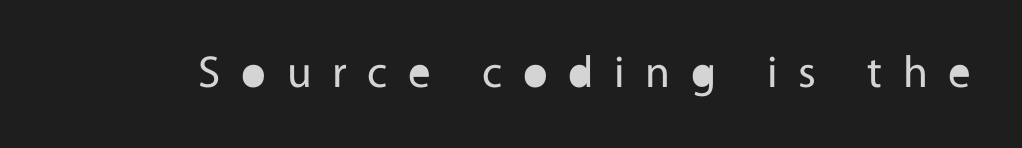
Clear beneath every line of the passage. The lettering holds an erect, upright posture throughout. Students, note that the glyphs here are deliberately spaced far apart. You can tell from the bare stems that sans-serif type was used. This sample has the flowing, uneven cadence of proportional lettering. Is the stroke heavy? The answer is a plain regular-or-lighter.
